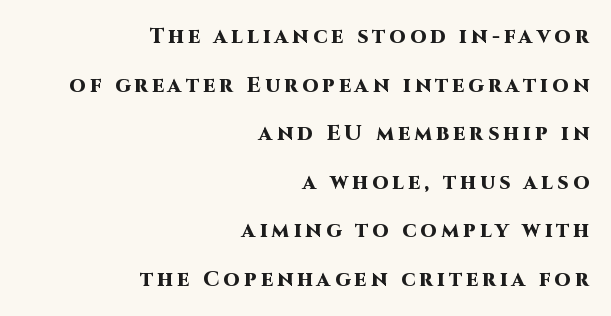
The image shows 21 px bold type, upright; set right-aligned, loose line spacing (2.31x), unusually wide letter spacing (+0.2 em), not underlined.
